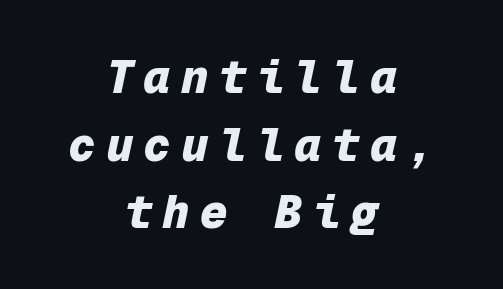
The image shows 46 px heavy type, italic (leaning right), monospaced; set centered, normal line spacing (1.47x), unusually wide letter spacing (+0.22 em), not underlined; low stroke contrast and a medium x-height.
